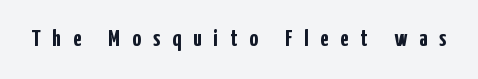
Q: Is the text bold? A: Yes.
Q: Is the text italic (slanted)? A: No, it is upright.
Q: Is the text underlined? A: No.
Q: Is the spacing between letters normal or unusually wide? A: Unusually wide.
